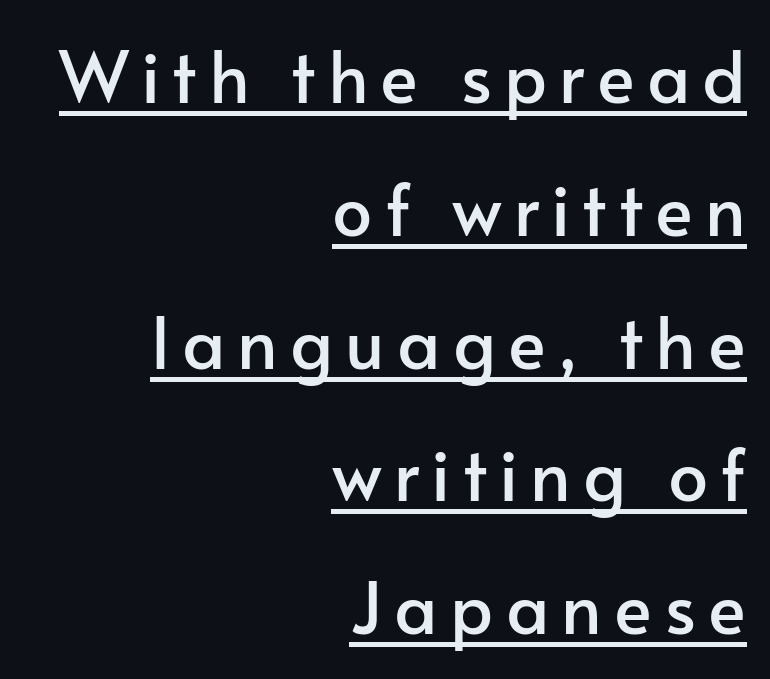
One-word summary of the alignment: right. Each letter's strokes conclude bluntly, with no projecting serifs. Varying glyph widths throughout — classic text-font behaviour. The passage shown is underscored from start to finish. The lettering stays uniformly vertical, giving the passage a roman look.
